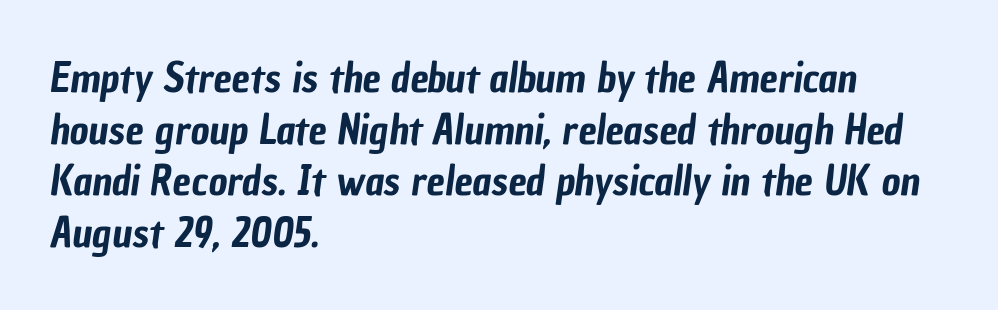
The image shows 41 px condensed sans-serif type; set left-aligned, normal line spacing (1.26x), normal letter spacing, not underlined; low stroke contrast and a medium x-height.
